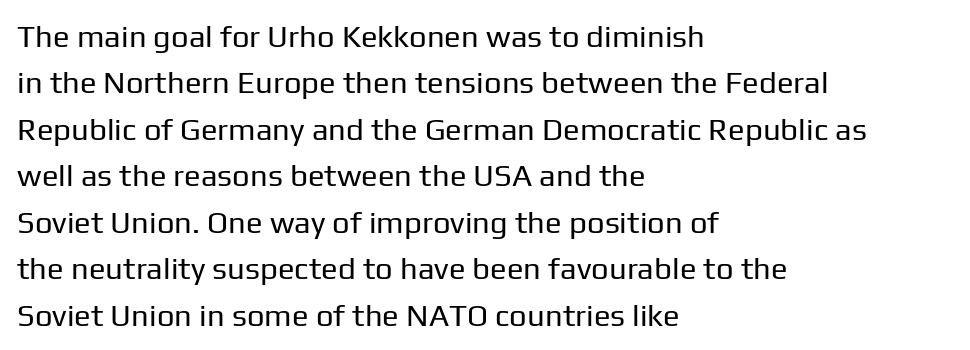
Q: Is the text bold? A: No.
Q: Is the text italic (slanted)? A: No, it is upright.
Q: Is the typeface a serif or a sans-serif typeface? A: Sans-serif.
Q: Is the text underlined? A: No.
Q: How is the paragraph aligned? A: Left-aligned.
Q: Is the spacing between letters normal or unusually wide? A: Normal.
Q: Is the spacing between lines tight, normal or loose? A: Normal.
Q: Width (condensed, normal, or wide)? A: Normal.
Q: Stroke contrast? A: Low.
Q: x-height? A: Medium.
Q: Monospaced? A: No.
